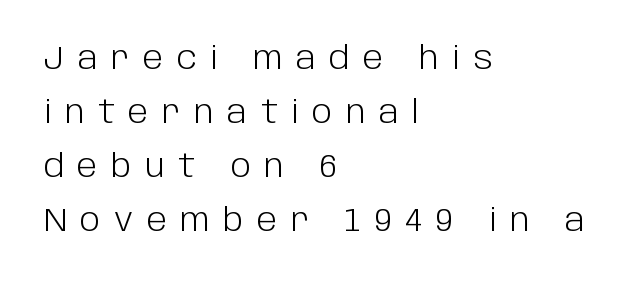
Proportional: the letters do not fall into vertical columns. The lines in this sample share a left origin and differ only in where they stop. Do the letters lean? They stand straight. To sum up the face: it is a sans, with no serifs. You could only call the tracking loose — the letters float apart.
